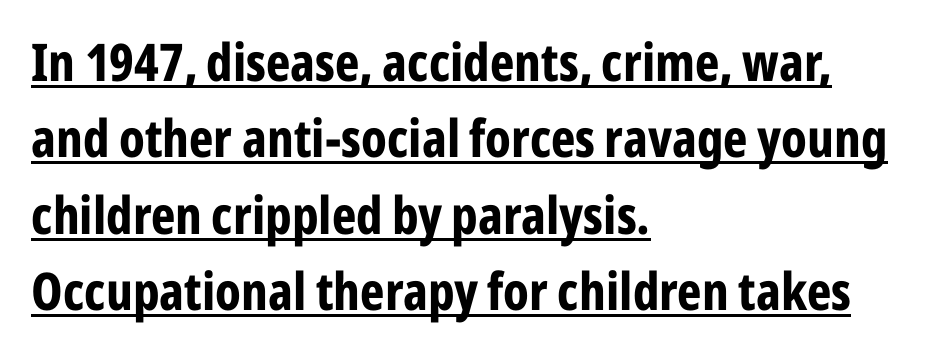
Q: Is the text bold? A: Yes.
Q: Is the text italic (slanted)? A: No, it is upright.
Q: Is the typeface a serif or a sans-serif typeface? A: Sans-serif.
Q: Is the text underlined? A: Yes.
Q: How is the paragraph aligned? A: Left-aligned.
Q: Is the spacing between letters normal or unusually wide? A: Normal.
Q: Is the spacing between lines tight, normal or loose? A: Normal.
Q: Width (condensed, normal, or wide)? A: Condensed.
Q: Stroke contrast? A: Low.
Q: x-height? A: Medium.
Q: Monospaced? A: No.
